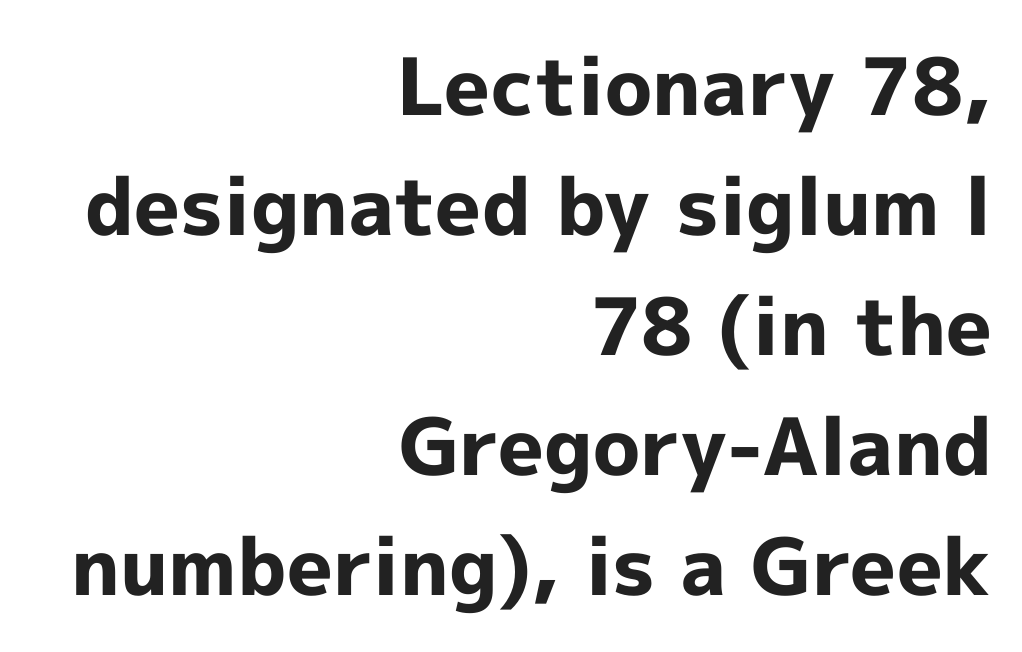
Q: Is the text bold? A: Yes.
Q: Is the text italic (slanted)? A: No, it is upright.
Q: Is the typeface a serif or a sans-serif typeface? A: Sans-serif.
Q: Is the text underlined? A: No.
Q: How is the paragraph aligned? A: Right-aligned.
Q: Is the spacing between letters normal or unusually wide? A: Normal.
Q: Is the spacing between lines tight, normal or loose? A: Normal.
Q: Width (condensed, normal, or wide)? A: Normal.
Q: x-height? A: Medium.
Q: Monospaced? A: No.
